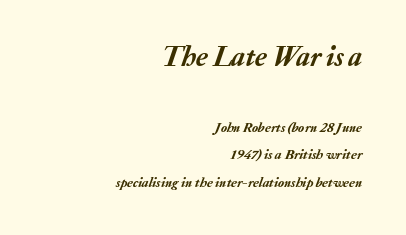
The image shows 28 px text type, italic (leaning right); set right-aligned, loose line spacing (1.95x), normal letter spacing, not underlined; the first (top) block is 2.0x larger; low stroke contrast and a medium x-height.
